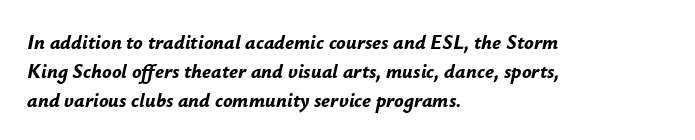
The typesetter chose a ragged-right arrangement here. Whoever set this chose a conventional vertical rhythm. Standard letterfit; no display-style spreading of the glyphs. Thick stems and heavy bowls — unmistakably bold. Glance below the letters and you will spot only blank space.
